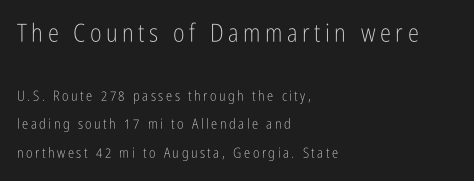
Q: Is the text bold? A: No.
Q: Is the text italic (slanted)? A: No, it is upright.
Q: Is the text underlined? A: No.
Q: How is the paragraph aligned? A: Left-aligned.
Q: Is the spacing between lines tight, normal or loose? A: Loose.
Q: Which block of text is set in a larger size, the first (top) or the second (bottom)? A: The first (top) one.
